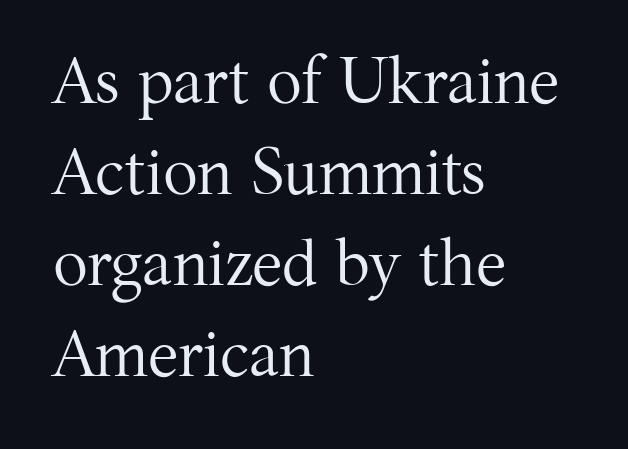
The image shows 65 px regular-weight serif type, upright; set left-aligned, normal line spacing (1.4x), normal letter spacing, not underlined; medium stroke contrast and a medium x-height.
